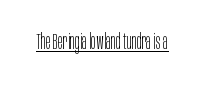
Q: Is the text bold? A: No.
Q: Is the text italic (slanted)? A: No, it is upright.
Q: Is the text underlined? A: Yes.
Q: Is the spacing between letters normal or unusually wide? A: Normal.
